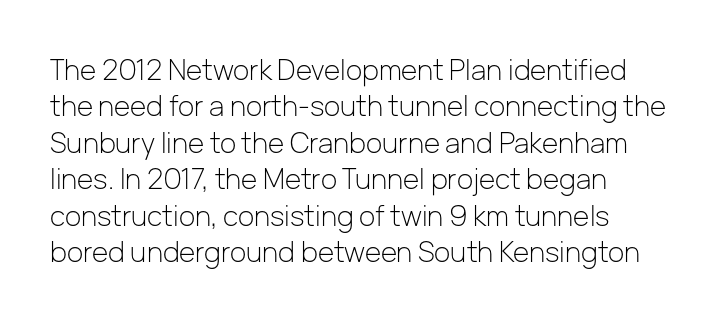
Q: Is the text bold? A: No.
Q: Is the text italic (slanted)? A: No, it is upright.
Q: Is the typeface a serif or a sans-serif typeface? A: Sans-serif.
Q: Is the text underlined? A: No.
Q: Is the spacing between letters normal or unusually wide? A: Normal.
Q: Is the spacing between lines tight, normal or loose? A: Normal.
Q: Width (condensed, normal, or wide)? A: Normal.
Q: Stroke contrast? A: Low.
Q: x-height? A: Medium.
Q: Monospaced? A: No.
